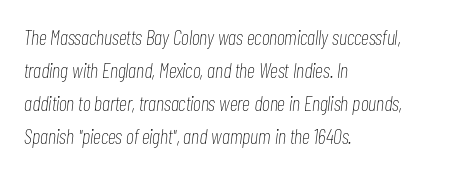
Evenly set lines give the paragraph a standard silhouette. Observe the lean: these are italic letterforms. The passage is arranged the way most books set body copy — flush left. Nobody touched the tracking dial on this one. No word sits above an underline.
